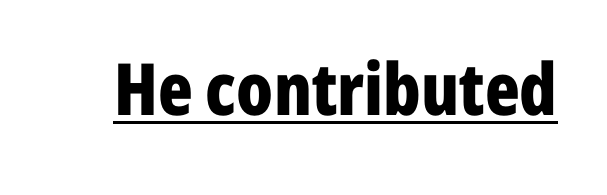
Short note: letters normally spaced. The glyphs are accompanied by a horizontal stroke just below them. Each letter keeps its own natural width here, so spacing adapts to shape. What weight is shown? A full bold with thick strokes. A typesetter would label this face a sans. Unlike italic type, these characters show no tilt at all.
